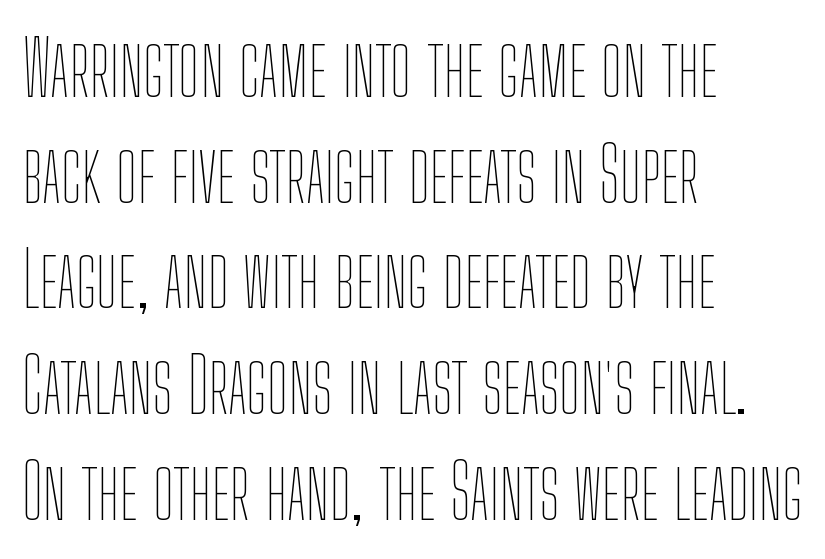
The image shows 76 px thin, condensed type, upright; set left-aligned, normal line spacing (1.39x), normal letter spacing, not underlined; low stroke contrast and a medium x-height.
